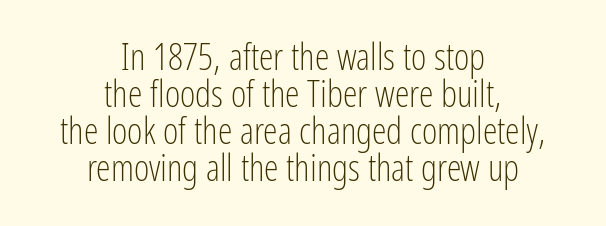
{"serif": "no", "italic": "no", "bold": "no", "weight": "light", "width": "condensed", "stroke_contrast": "low", "x_height": "medium", "monospaced": "no", "underline": "no", "align": "center", "line_spacing": "tight", "line_spacing_ratio": 1.0, "letter_spacing": "normal", "letter_spacing_em": 0.0, "glyph_px": 37}
